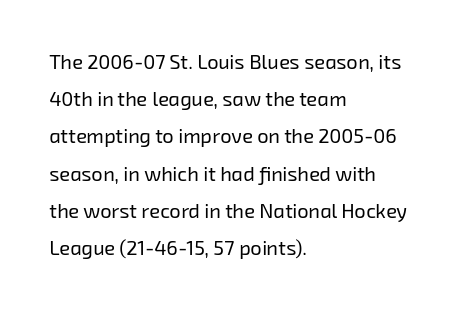
The words here are not underlined. Caption: standard tracking, unaltered. A classic flush-left, rag-right setting is used for this passage. Weight: regular or lighter.
